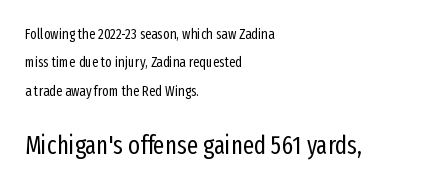
The image shows 25 px text type, upright; set left-aligned, loose line spacing (2.02x), normal letter spacing, not underlined; the second (bottom) block is 1.79x larger.
